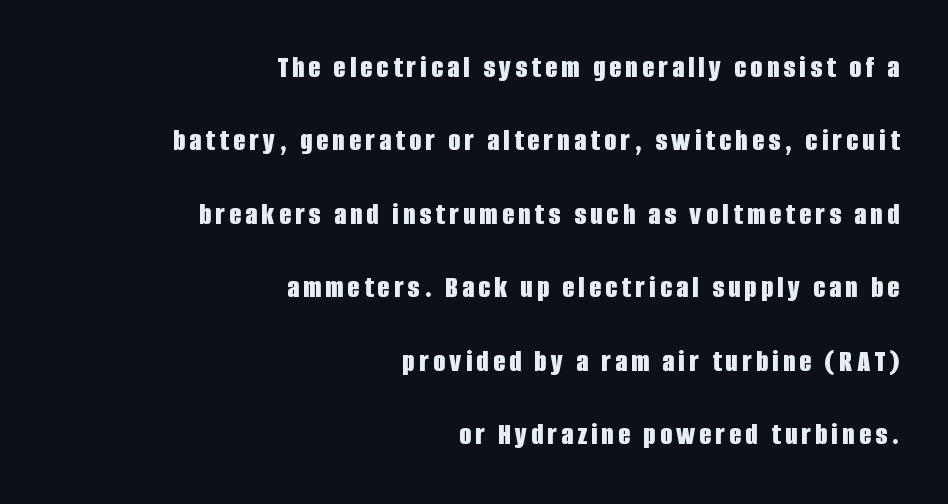
{"serif": "no", "italic": "no", "bold": "yes", "weight": "bold", "width": "condensed", "stroke_contrast": "low", "x_height": "large", "monospaced": "no", "underline": "no", "align": "right", "line_spacing": "loose", "line_spacing_ratio": 2.37, "glyph_px": 31}
